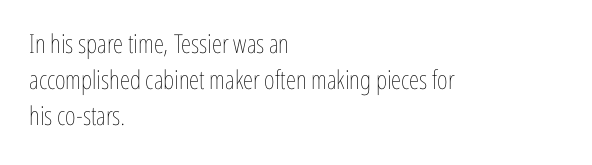
The characters are drawn with everyday or finer stroke widths. Line beginnings align vertically; line endings do not. Rule under the text: the space is simply empty. Words appear dense and cohesive because spacing is normal. Whoever set this chose a conventional vertical rhythm. Rendered with straight, roman letterforms.
